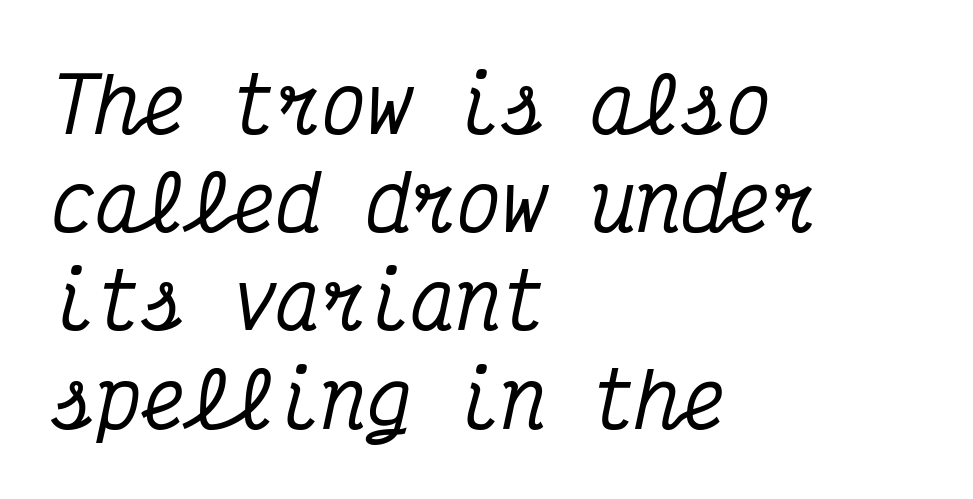
{"serif": "yes", "italic": "yes", "lean": "right", "slant_degrees": 12, "width": "condensed", "stroke_contrast": "medium", "x_height": "medium", "monospaced": "yes", "underline": "no", "align": "left", "line_spacing": "normal", "line_spacing_ratio": 1.31, "letter_spacing": "normal", "letter_spacing_em": 0.0, "glyph_px": 75}
